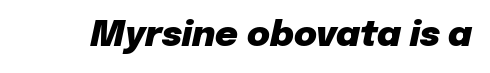
{"italic": "yes", "lean": "right", "slant_degrees": 12, "bold": "yes", "weight": "heavy", "width": "normal", "stroke_contrast": "low", "x_height": "medium", "monospaced": "no", "underline": "no", "letter_spacing": "normal", "letter_spacing_em": 0.0, "glyph_px": 35}
